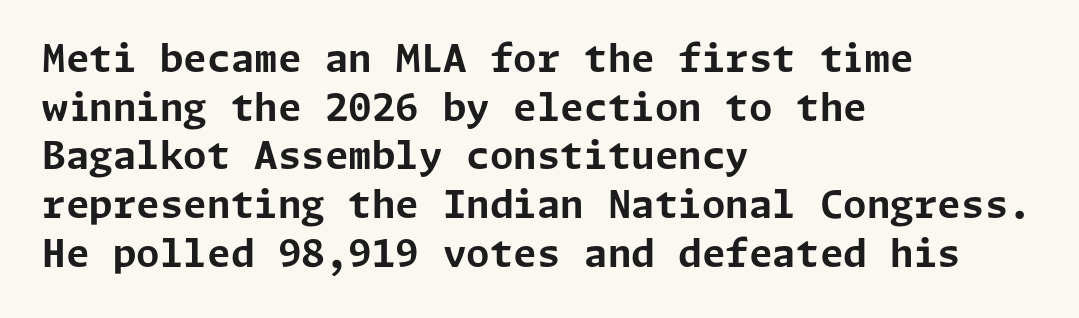
Q: Is the text bold? A: Yes.
Q: Is the text italic (slanted)? A: No, it is upright.
Q: Is the typeface a serif or a sans-serif typeface? A: Sans-serif.
Q: Is the text underlined? A: No.
Q: How is the paragraph aligned? A: Left-aligned.
Q: Is the spacing between letters normal or unusually wide? A: Normal.
Q: Is the spacing between lines tight, normal or loose? A: Normal.
Q: Width (condensed, normal, or wide)? A: Normal.
Q: Stroke contrast? A: Low.
Q: x-height? A: Medium.
